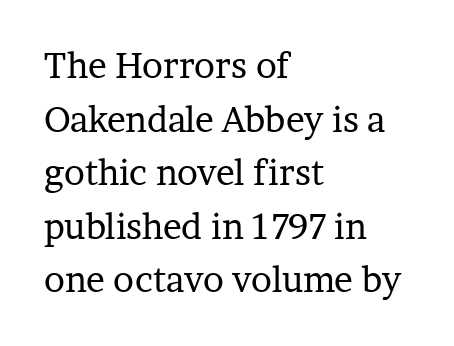
Q: Is the text bold? A: No.
Q: Is the text italic (slanted)? A: No, it is upright.
Q: Is the typeface a serif or a sans-serif typeface? A: Serif.
Q: Is the text underlined? A: No.
Q: How is the paragraph aligned? A: Left-aligned.
Q: Is the spacing between letters normal or unusually wide? A: Normal.
Q: Is the spacing between lines tight, normal or loose? A: Normal.
Q: Width (condensed, normal, or wide)? A: Normal.
Q: Stroke contrast? A: Low.
Q: x-height? A: Medium.
Q: Monospaced? A: No.
